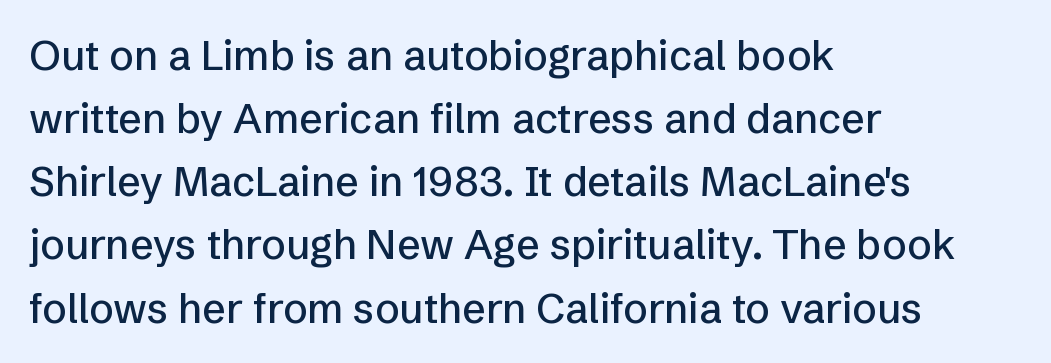
Q: Is the text italic (slanted)? A: No, it is upright.
Q: Is the typeface a serif or a sans-serif typeface? A: Sans-serif.
Q: Is the text underlined? A: No.
Q: How is the paragraph aligned? A: Left-aligned.
Q: Is the spacing between letters normal or unusually wide? A: Normal.
Q: Is the spacing between lines tight, normal or loose? A: Normal.
Q: Width (condensed, normal, or wide)? A: Normal.
Q: Stroke contrast? A: Low.
Q: x-height? A: Medium.
Q: Monospaced? A: No.
